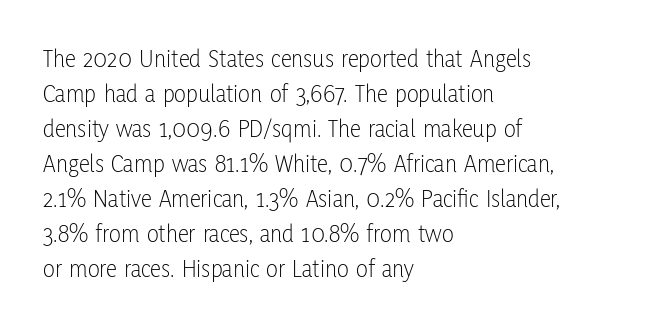
Q: Is the text bold? A: No.
Q: Is the text italic (slanted)? A: No, it is upright.
Q: Is the text underlined? A: No.
Q: How is the paragraph aligned? A: Left-aligned.
Q: Is the spacing between letters normal or unusually wide? A: Normal.
Q: Is the spacing between lines tight, normal or loose? A: Normal.
